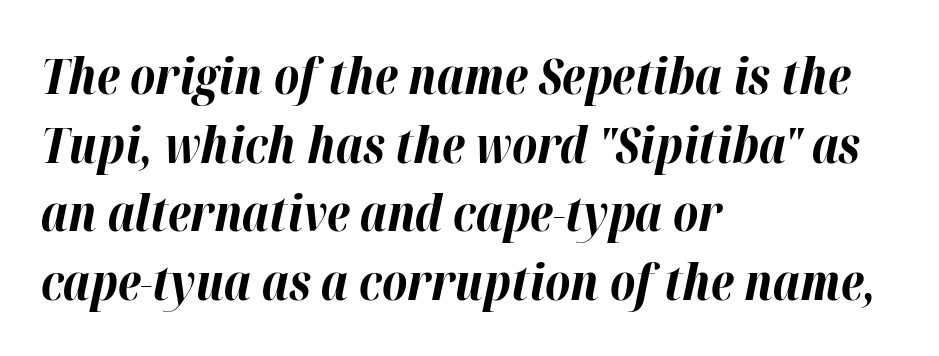
{"italic": "yes", "lean": "right", "slant_degrees": 12, "bold": "yes", "weight": "bold", "width": "normal", "stroke_contrast": "high", "x_height": "medium", "monospaced": "no", "underline": "no", "align": "left", "line_spacing": "normal", "line_spacing_ratio": 1.4, "letter_spacing": "normal", "letter_spacing_em": 0.0, "glyph_px": 49}
